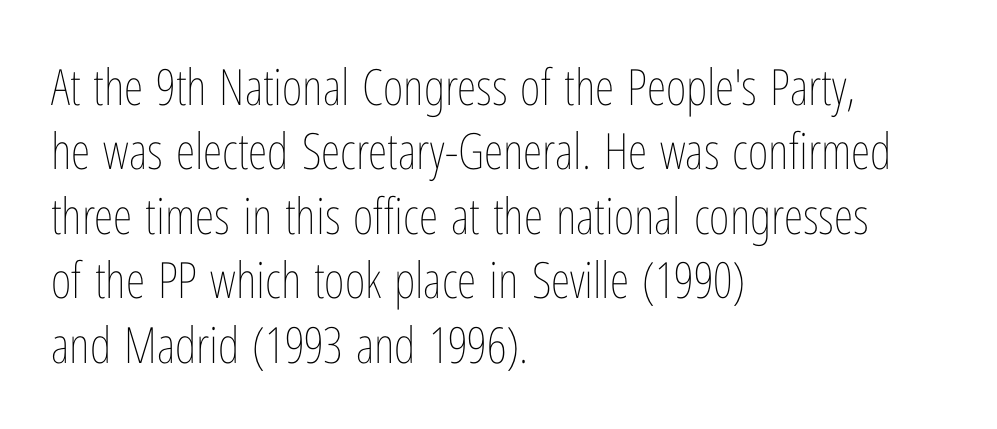
The image shows 50 px thin, condensed type, upright; set left-aligned, normal line spacing (1.29x), normal letter spacing, not underlined; low stroke contrast and a medium x-height.
